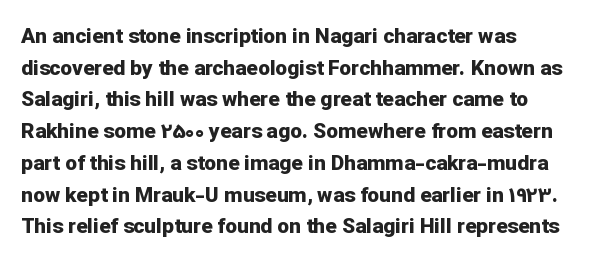
This is roman type, the default non-slanted kind. Observe the ordinary spacing: letters are neighbours, not strangers. The space between consecutive lines is moderate. Leftover space on each line is placed entirely after the last word. The string is rendered with underlining switched off. What weight is shown? A full bold with thick strokes.
